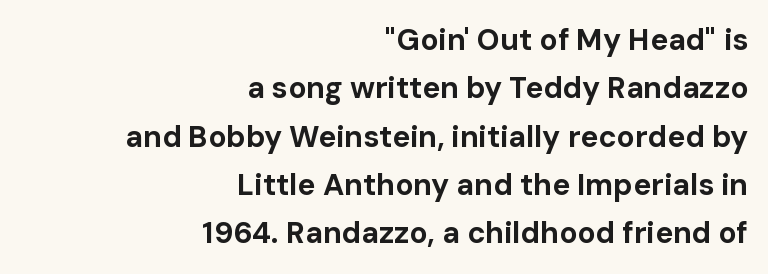
The image shows 30 px bold sans-serif type, upright; set right-aligned, normal line spacing (1.61x), normal letter spacing, not underlined; low stroke contrast and a medium x-height.
